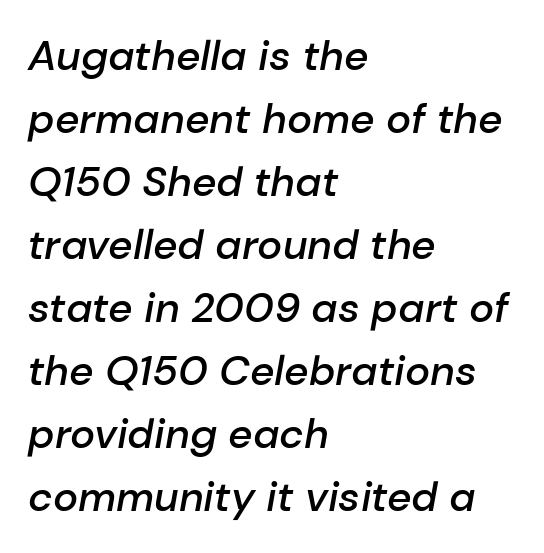
{"italic": "yes", "lean": "right", "slant_degrees": 10, "bold": "semi", "weight": "semibold", "width": "normal", "stroke_contrast": "low", "x_height": "medium", "monospaced": "no", "underline": "no", "align": "left", "line_spacing": "normal", "line_spacing_ratio": 1.5, "letter_spacing": "normal", "letter_spacing_em": 0.0, "glyph_px": 42}
